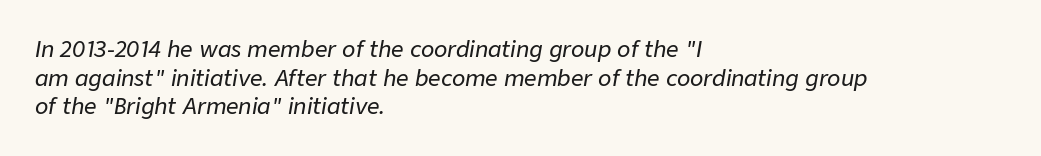
A classic flush-left, rag-right setting is used for this passage. The space directly below the letters is spotless. These lines sit exactly where default settings would place them. Italic: yes, the glyphs are oblique. Words appear dense and cohesive because spacing is normal.
